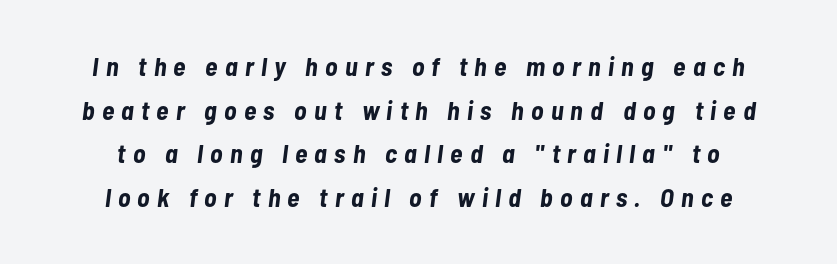
Q: Is the text bold? A: Yes.
Q: Is the text italic (slanted)? A: Yes, it leans right by about 7 degrees.
Q: Is the text underlined? A: No.
Q: Is the spacing between letters normal or unusually wide? A: Unusually wide.
Q: Is the spacing between lines tight, normal or loose? A: Normal.
